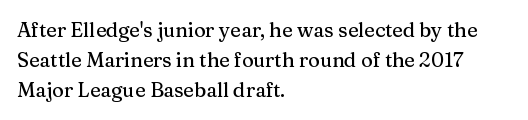
{"italic": "no", "underline": "no", "align": "left", "line_spacing": "normal", "line_spacing_ratio": 1.49, "letter_spacing": "normal", "letter_spacing_em": 0.0, "glyph_px": 20}
